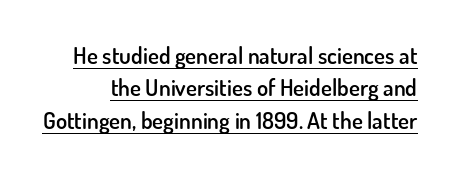
{"italic": "no", "bold": "semi", "underline": "yes", "line_spacing": "normal", "line_spacing_ratio": 1.41, "letter_spacing": "normal", "letter_spacing_em": 0.0, "glyph_px": 23}
